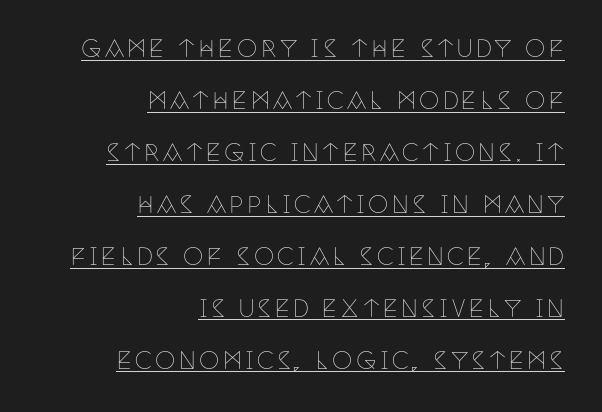
{"italic": "no", "bold": "no", "underline": "yes", "align": "right", "line_spacing": "loose", "line_spacing_ratio": 2.26, "glyph_px": 23}
